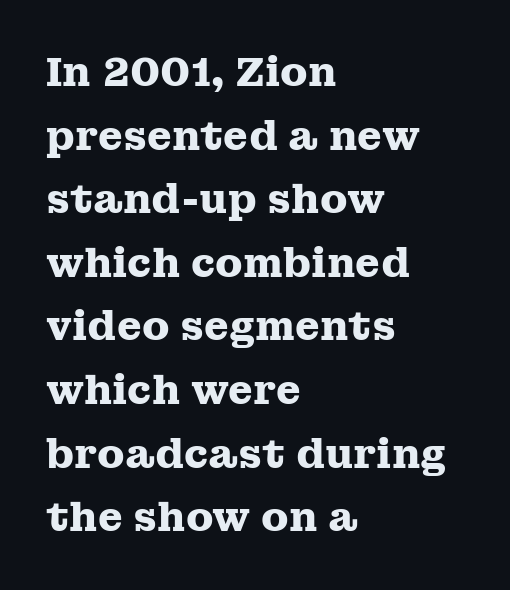
{"serif": "yes", "italic": "no", "bold": "yes", "weight": "heavy", "width": "wide", "stroke_contrast": "medium", "x_height": "medium", "monospaced": "no", "underline": "no", "align": "left", "line_spacing": "normal", "line_spacing_ratio": 1.59, "letter_spacing": "normal", "letter_spacing_em": 0.0, "glyph_px": 40}
